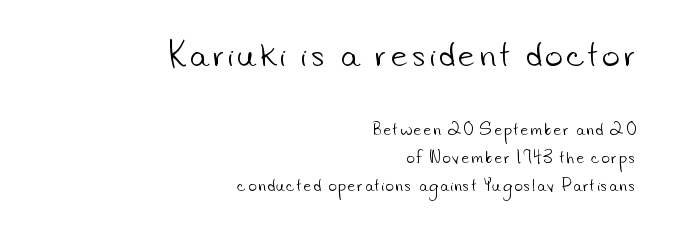
Each letter keeps its own natural width here, so spacing adapts to shape. This reads as an unemphasized weight, regular at the heaviest. The glyphs are unaccompanied by any horizontal stroke below them. The rendering shrinks the type as you move from the upper chunk to the lower. Examine the stroke ends and you'll find no serifs. Caption: multi-line text, flush right, ragged left.
